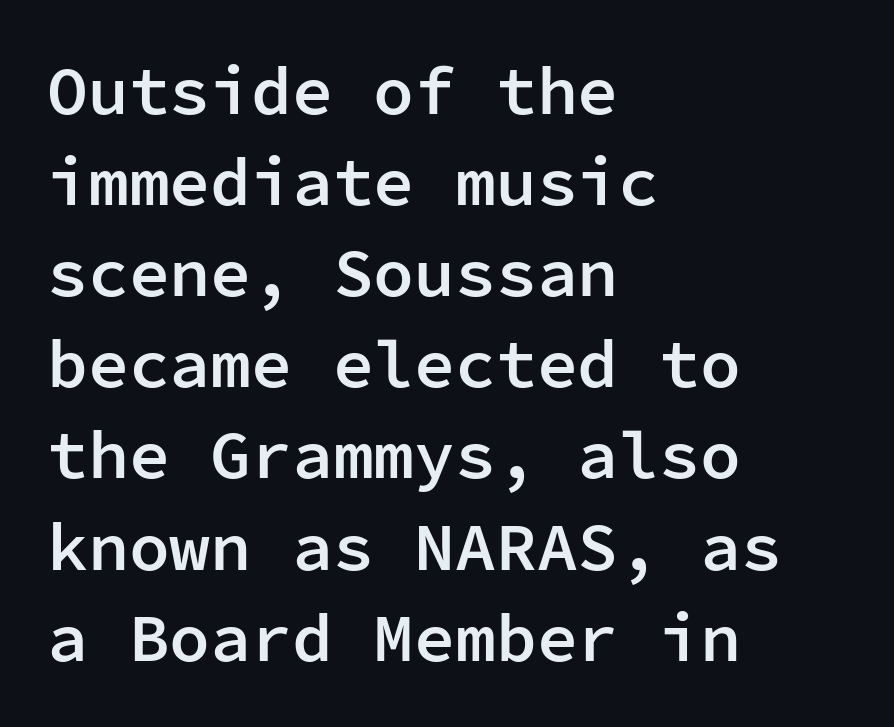
The image shows 68 px semibold sans-serif type, upright, monospaced; set left-aligned, normal line spacing (1.34x), normal letter spacing, not underlined; low stroke contrast and a medium x-height.
